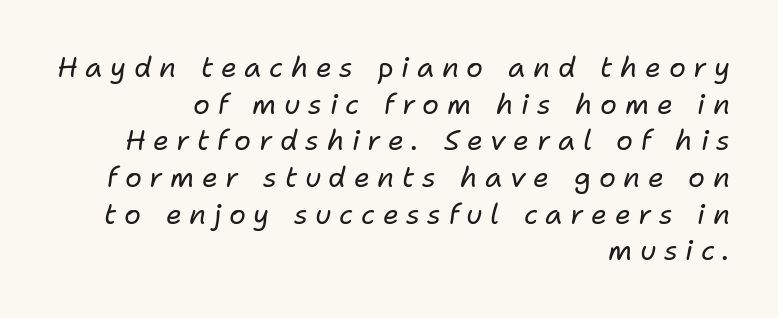
The image shows 28 px regular-weight type, italic (leaning right); set right-aligned, normal line spacing (1.31x), unusually wide letter spacing (+0.27 em), not underlined; low stroke contrast and a medium x-height.
